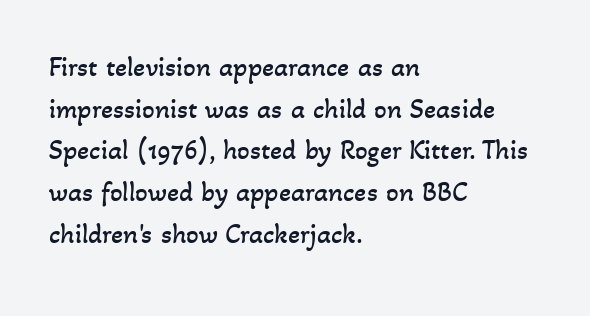
{"bold": "no", "weight": "regular", "width": "normal", "stroke_contrast": "low", "x_height": "small", "monospaced": "no", "underline": "no", "align": "left", "line_spacing": "normal", "line_spacing_ratio": 1.49, "letter_spacing": "normal", "letter_spacing_em": 0.0, "glyph_px": 28}
